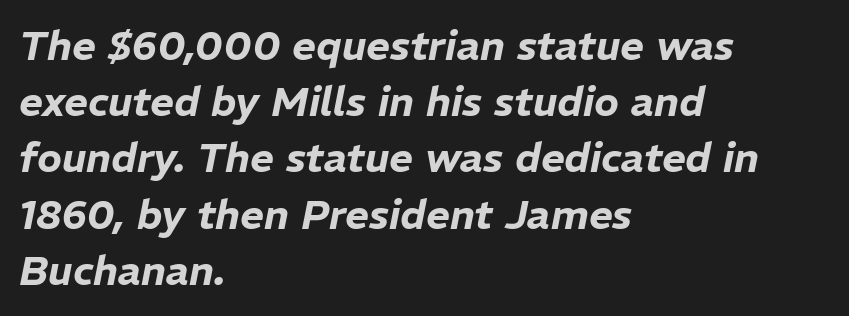
Varying glyph widths throughout — classic text-font behaviour. Short and long lines alike share a common starting point at left. Type without underlining. Does the lettering tilt? It does — this is italic.
